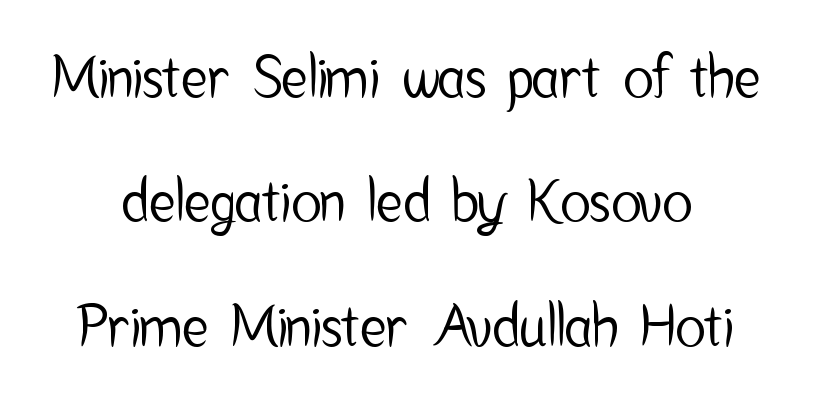
Q: Is the text italic (slanted)? A: No, it is upright.
Q: Is the typeface a serif or a sans-serif typeface? A: Sans-serif.
Q: Is the text underlined? A: No.
Q: Is the spacing between letters normal or unusually wide? A: Normal.
Q: Is the spacing between lines tight, normal or loose? A: Loose.
Q: Width (condensed, normal, or wide)? A: Condensed.
Q: Stroke contrast? A: Low.
Q: x-height? A: Medium.
Q: Monospaced? A: No.
